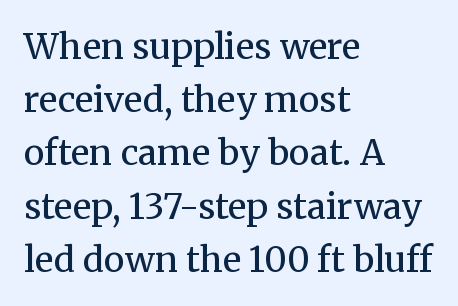
The image shows 35 px regular-weight serif type, upright; set left-aligned, normal line spacing (1.52x), normal letter spacing, not underlined; medium stroke contrast and a medium x-height.
